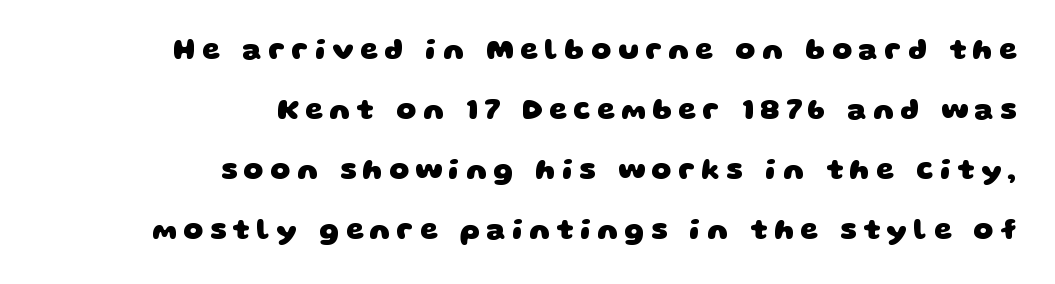
The image shows 28 px heavy, wide sans-serif type; set right-aligned, loose line spacing (2.14x), unusually wide letter spacing (+0.23 em), not underlined; low stroke contrast and a large x-height.
